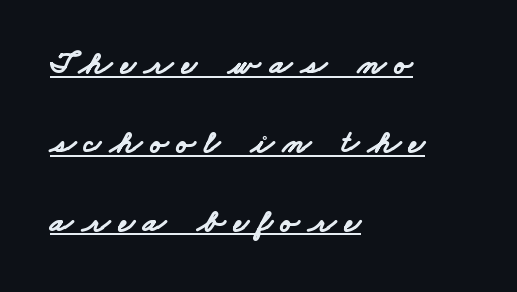
The image shows 33 px bold, wide sans-serif type; set left-aligned, loose line spacing (2.39x), unusually wide letter spacing (+0.27 em), underlined; low stroke contrast and a small x-height.
